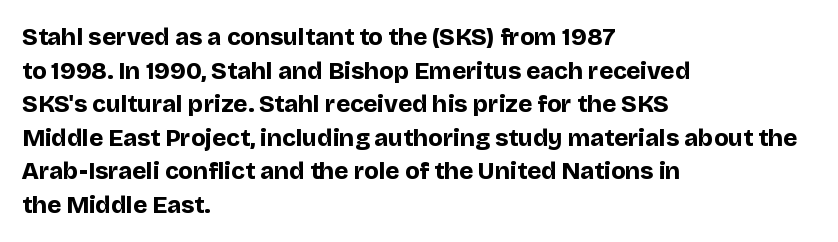
{"italic": "no", "bold": "yes", "underline": "no", "align": "left", "line_spacing": "normal", "line_spacing_ratio": 1.4, "letter_spacing": "normal", "letter_spacing_em": 0.0, "glyph_px": 24}
